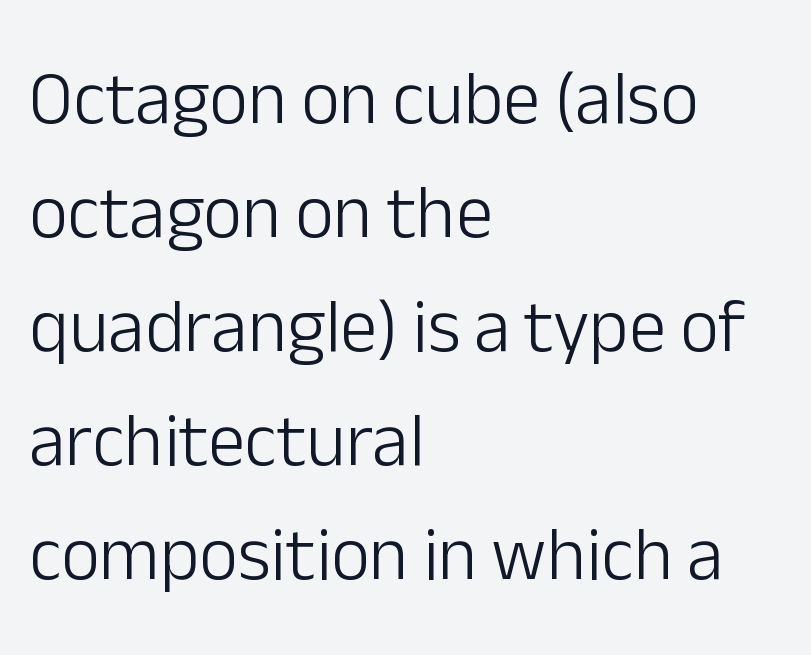
The image shows 75 px light sans-serif type, upright; set left-aligned, normal line spacing (1.52x), normal letter spacing, not underlined; low stroke contrast and a medium x-height.
